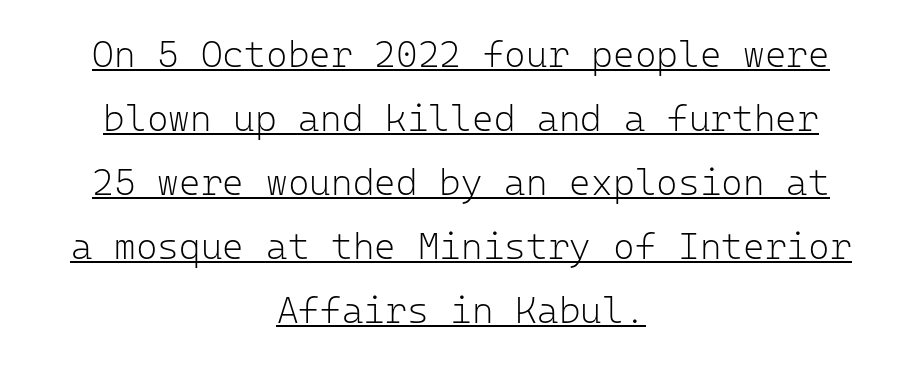
{"serif": "no", "italic": "no", "bold": "no", "weight": "light", "width": "normal", "stroke_contrast": "low", "x_height": "medium", "monospaced": "yes", "underline": "yes", "align": "center", "line_spacing_ratio": 1.73, "letter_spacing": "normal", "letter_spacing_em": 0.0, "glyph_px": 37}
